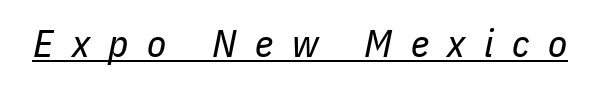
{"italic": "yes", "lean": "right", "slant_degrees": 11, "bold": "no", "weight": "regular", "width": "condensed", "stroke_contrast": "low", "x_height": "medium", "monospaced": "no", "underline": "yes", "letter_spacing": "wide", "letter_spacing_em": 0.48, "glyph_px": 39}
